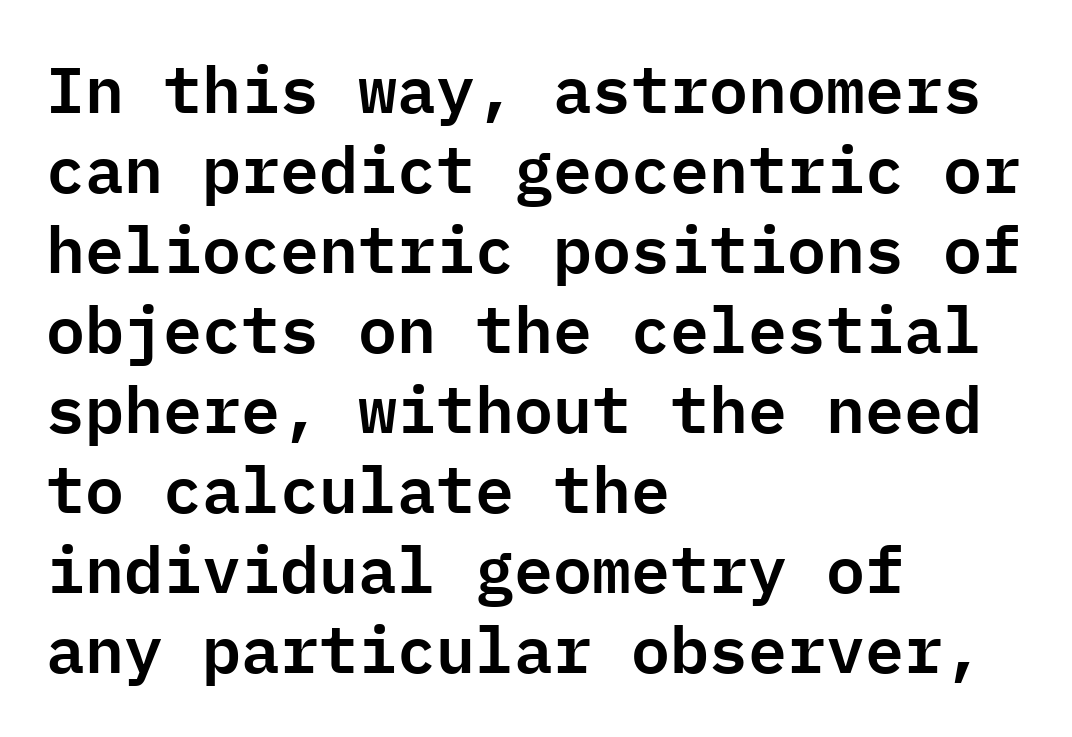
I'd call this a sans setting — the letters go barefoot. Is the block centered? No — it sits flush against the left margin. The typography opts for an upright posture over an oblique one. Short note: letters normally spaced. Here the designer chose a console-style face with uniform glyph widths.
